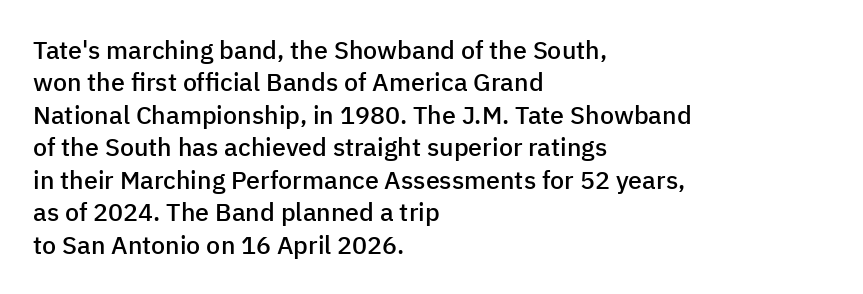
Q: Is the text bold? A: Semi-bold.
Q: Is the text italic (slanted)? A: No, it is upright.
Q: Is the text underlined? A: No.
Q: How is the paragraph aligned? A: Left-aligned.
Q: Is the spacing between letters normal or unusually wide? A: Normal.
Q: Is the spacing between lines tight, normal or loose? A: Normal.
